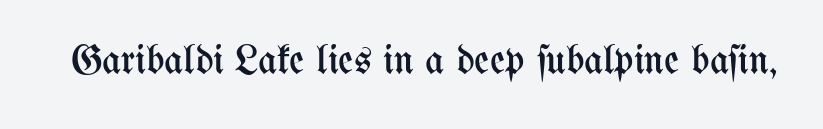
The image shows 41 px regular-weight, condensed type, upright; set normal letter spacing, not underlined; medium stroke contrast and a medium x-height.
